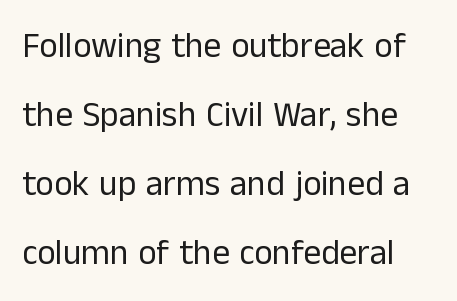
The image shows 35 px regular-weight sans-serif type, upright; set loose line spacing (1.97x), normal letter spacing, not underlined; low stroke contrast and a medium x-height.
